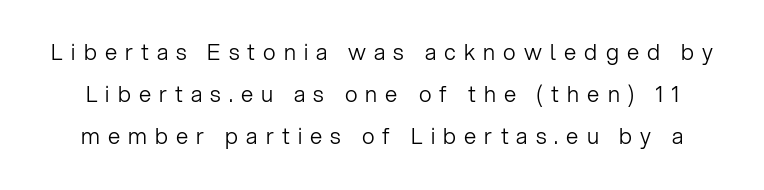
The image shows 22 px text type, upright; set loose line spacing (1.92x), unusually wide letter spacing (+0.37 em), not underlined.
